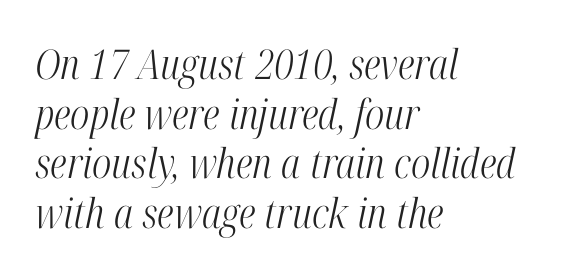
Type style note: has serifs. Inter-character spacing is left at the font's built-in metrics. Stroke thickness stays within the range of a standard reading face or lighter. Nobody drew a line under any word here.
